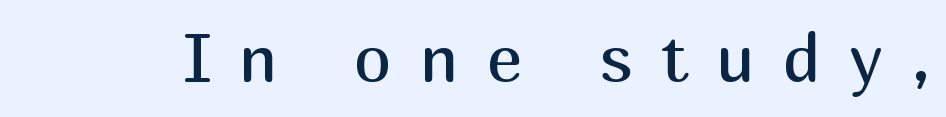
No letter is thick-stroked: the sample isn't bold. The letters are spread apart with noticeably loose tracking. Designer's note — italics off, roman on. Each letter keeps its own natural width here, so spacing adapts to shape. The characters display no serif detailing; their extremities are plain. The specimen omits any rule beneath the text block's lines.
